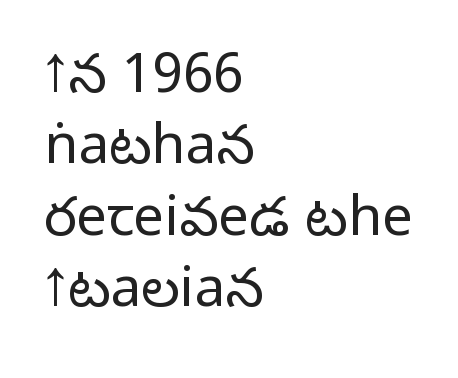
The image shows 55 px light sans-serif type, upright; set left-aligned, normal line spacing (1.3x), normal letter spacing, not underlined; low stroke contrast and a medium x-height.
